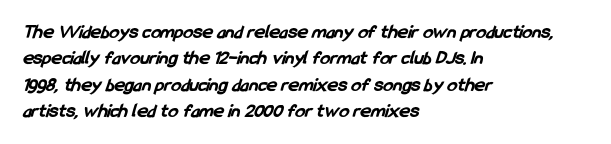
Honestly, there is no underline to notice here at all. Line spacing here is normal. The rendering anchors every line to the left-hand side. What stands out about the letter spacing? Nothing — it is the standard amount. As a designer I'd log this as weight 700, bold.
